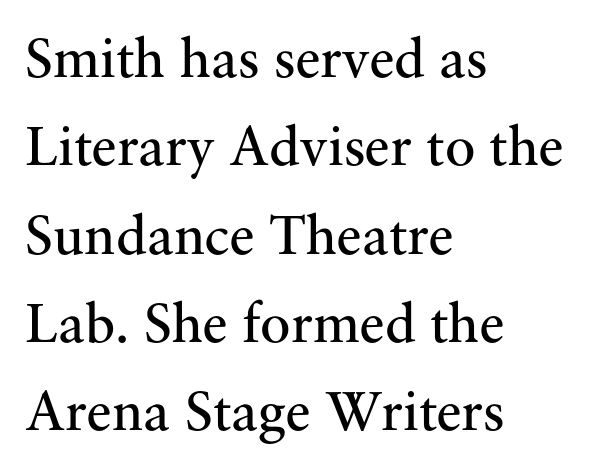
Q: Is the text bold? A: No.
Q: Is the text italic (slanted)? A: No, it is upright.
Q: Is the typeface a serif or a sans-serif typeface? A: Serif.
Q: Is the text underlined? A: No.
Q: How is the paragraph aligned? A: Left-aligned.
Q: Is the spacing between letters normal or unusually wide? A: Normal.
Q: Is the spacing between lines tight, normal or loose? A: Normal.
Q: Width (condensed, normal, or wide)? A: Normal.
Q: Stroke contrast? A: Medium.
Q: x-height? A: Small.
Q: Monospaced? A: No.
